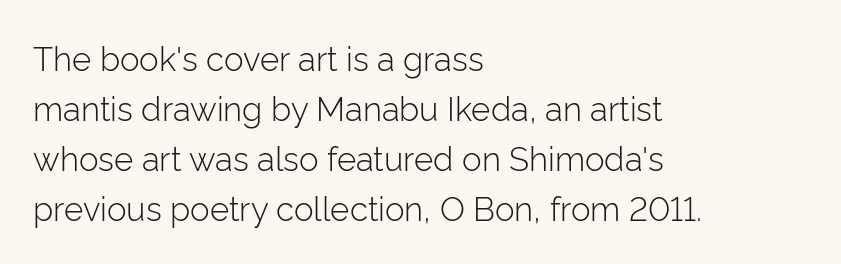
Q: Is the text bold? A: No.
Q: Is the text italic (slanted)? A: No, it is upright.
Q: Is the typeface a serif or a sans-serif typeface? A: Sans-serif.
Q: Is the text underlined? A: No.
Q: How is the paragraph aligned? A: Left-aligned.
Q: Is the spacing between letters normal or unusually wide? A: Normal.
Q: Is the spacing between lines tight, normal or loose? A: Normal.
Q: Width (condensed, normal, or wide)? A: Normal.
Q: Stroke contrast? A: Low.
Q: x-height? A: Medium.
Q: Monospaced? A: No.
